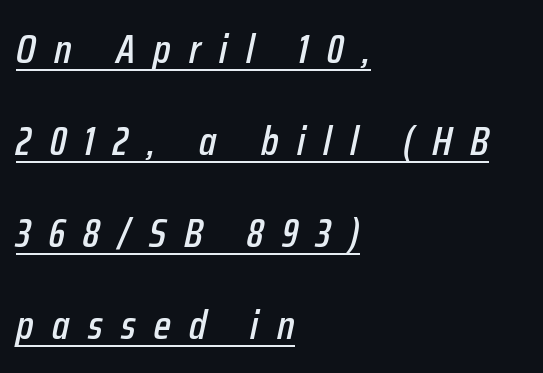
The image shows 41 px condensed type, italic (leaning right); set left-aligned, loose line spacing (2.24x), unusually wide letter spacing (+0.45 em), underlined; low stroke contrast and a medium x-height.
